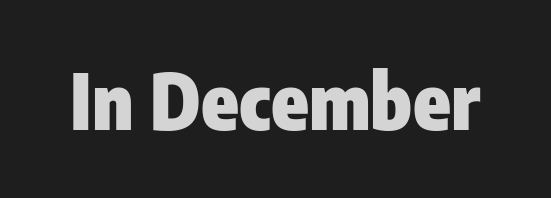
The image shows 76 px heavy, condensed sans-serif type, upright; set normal letter spacing, not underlined; low stroke contrast and a medium x-height.
